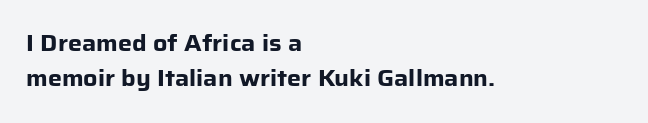
The image shows 22 px bold type, upright; set left-aligned, normal line spacing (1.61x), normal letter spacing, not underlined.
